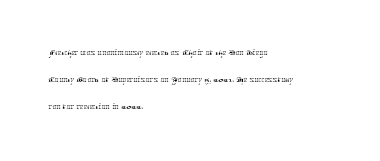
This sample uses an upright cut, with every glyph sitting square on the baseline. Reading down the column, the eye jumps a familiar distance to each next line. The horizontal fit of the characters is conventional and even. This is not heavy type; no bold has been used.
